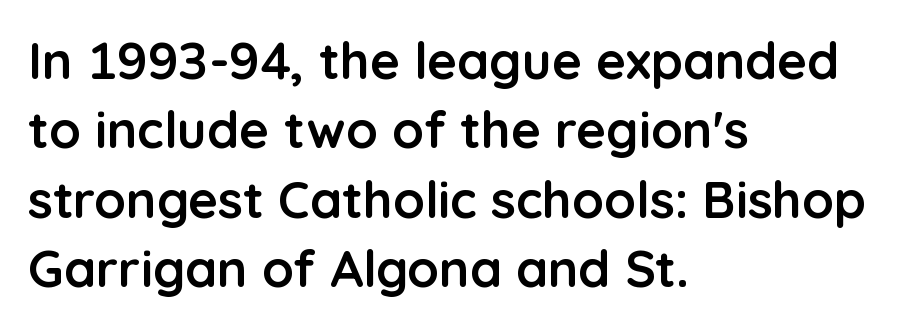
{"serif": "no", "italic": "no", "bold": "yes", "weight": "semibold", "width": "normal", "stroke_contrast": "low", "x_height": "medium", "monospaced": "no", "underline": "no", "align": "left", "line_spacing": "normal", "line_spacing_ratio": 1.36, "letter_spacing": "normal", "letter_spacing_em": 0.0, "glyph_px": 51}
